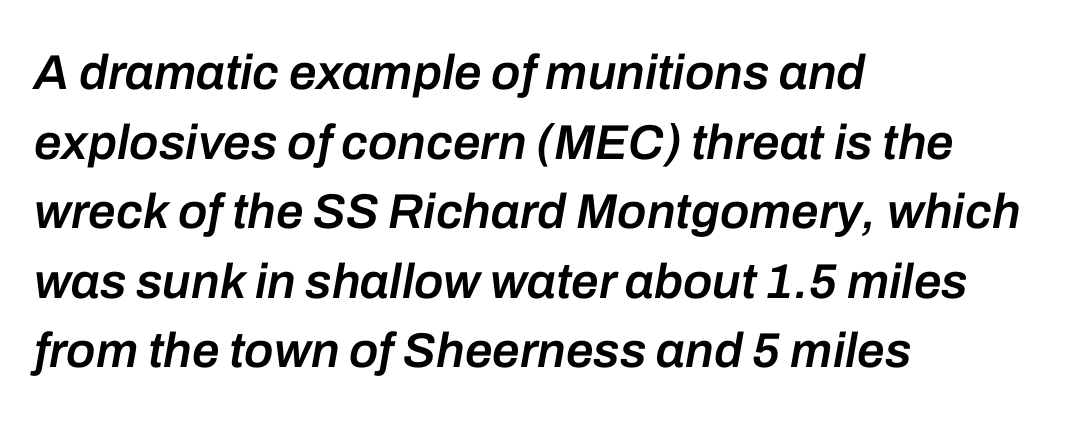
Letter spacing: default. Lines of text with bare space underneath. Set as a demibold, roughly 600 on the weight scale. Casual observation: everything's shoved over to the left.
